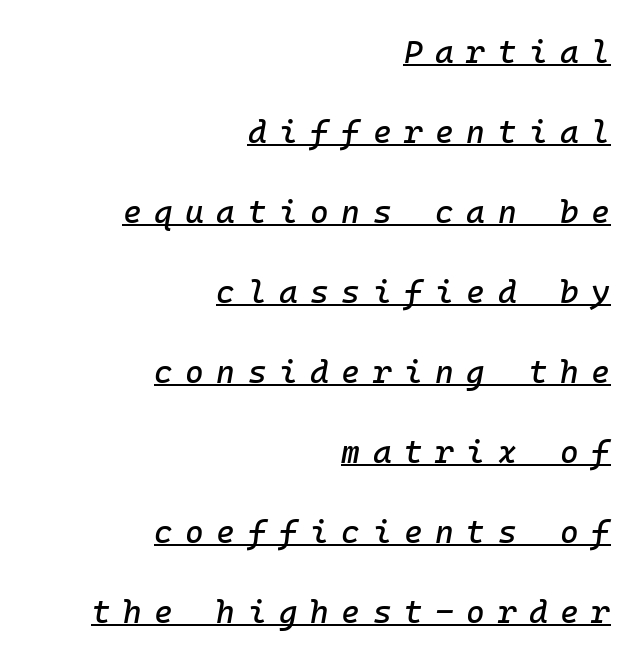
Line spacing here is loose. Typeset ragged left — the right edge is the straight one. The axis of the letterforms is tilted away from vertical. Check the space under the baseline: a stroke is drawn there. How are the letters spaced? Widely, with obvious added tracking.
